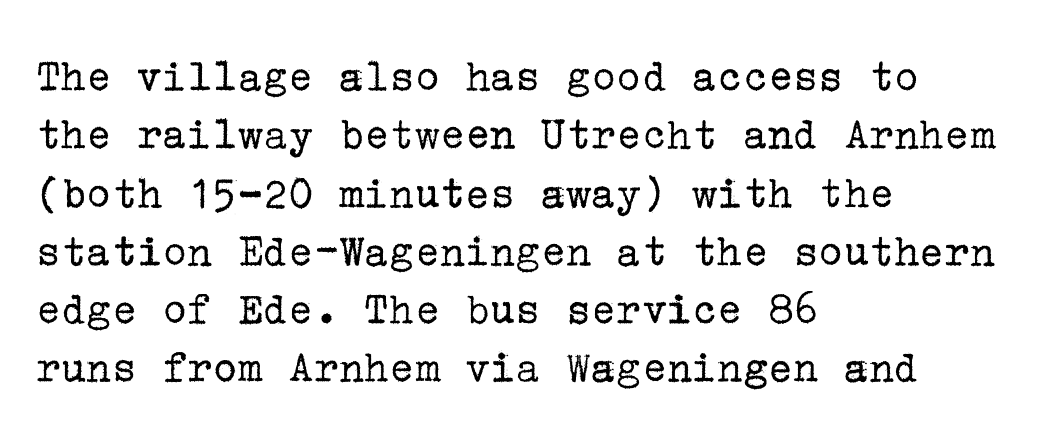
{"serif": "yes", "italic": "no", "bold": "no", "weight": "regular", "width": "normal", "stroke_contrast": "low", "x_height": "medium", "underline": "no", "align": "left", "line_spacing_ratio": 1.24, "letter_spacing": "normal", "letter_spacing_em": 0.0, "glyph_px": 47}
